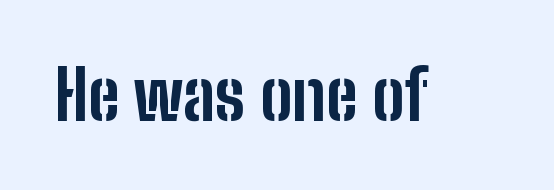
Q: Is the text bold? A: Yes.
Q: Is the text italic (slanted)? A: No, it is upright.
Q: Is the typeface a serif or a sans-serif typeface? A: Sans-serif.
Q: Is the text underlined? A: No.
Q: Is the spacing between letters normal or unusually wide? A: Normal.
Q: Width (condensed, normal, or wide)? A: Condensed.
Q: Stroke contrast? A: Low.
Q: x-height? A: Medium.
Q: Monospaced? A: No.
